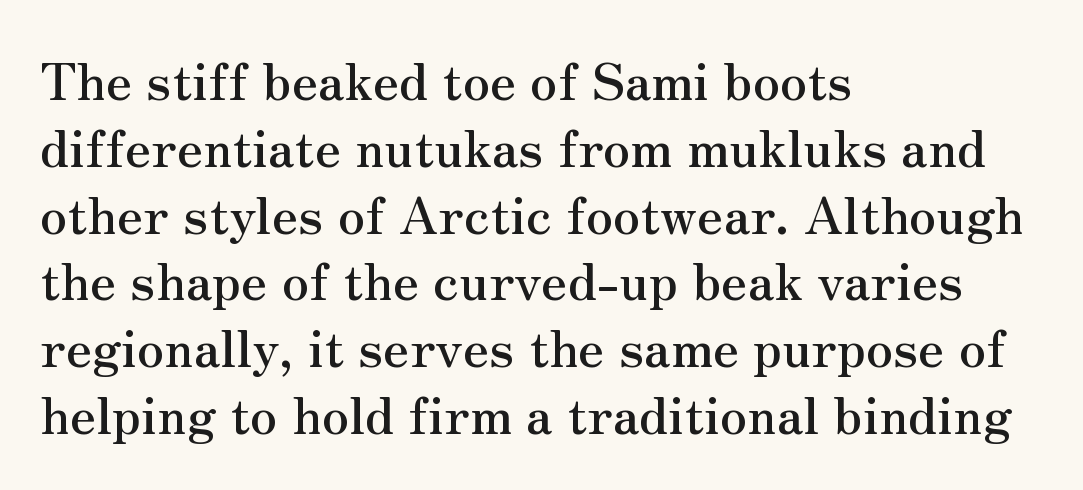
Q: Is the text italic (slanted)? A: No, it is upright.
Q: Is the typeface a serif or a sans-serif typeface? A: Serif.
Q: Is the text underlined? A: No.
Q: How is the paragraph aligned? A: Left-aligned.
Q: Is the spacing between letters normal or unusually wide? A: Normal.
Q: Is the spacing between lines tight, normal or loose? A: Normal.
Q: Width (condensed, normal, or wide)? A: Normal.
Q: Stroke contrast? A: Medium.
Q: x-height? A: Small.
Q: Monospaced? A: No.
